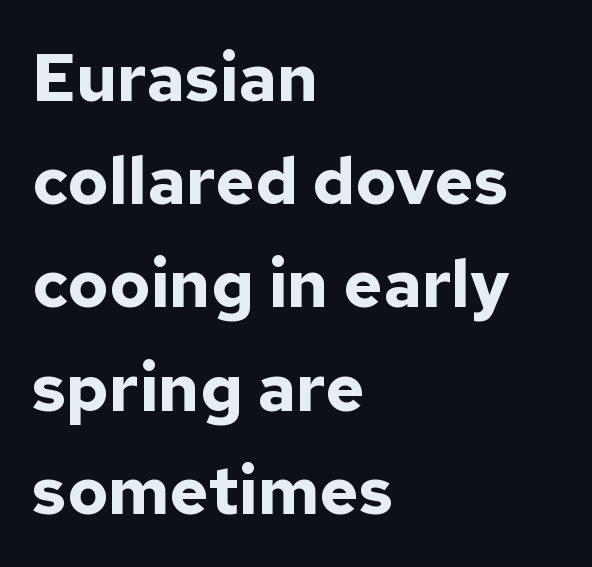
The image shows 67 px bold sans-serif type, upright; set left-aligned, normal line spacing (1.54x), normal letter spacing, not underlined; low stroke contrast and a medium x-height.
